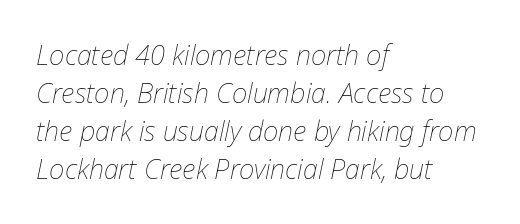
What stands out about the letter spacing? Nothing — it is the standard amount. The ragged edge is on the right, which tells us the setting is flush left. Summary of vertical rhythm: regular, with standard interline spacing. The strokes carry an ordinary text weight at most.
